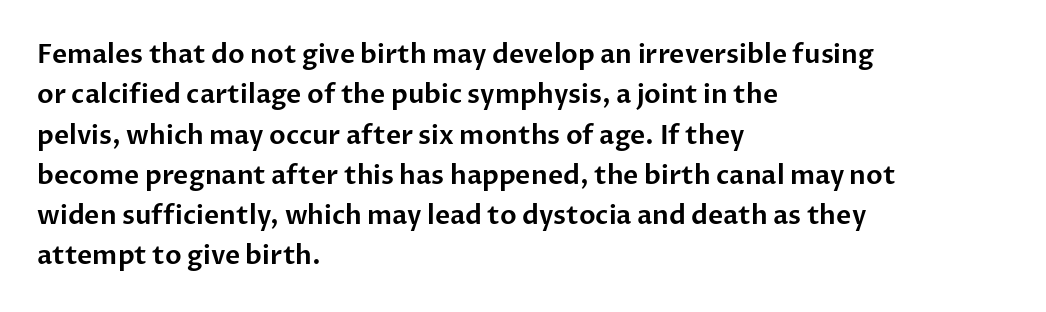
This rendering uses left alignment, leaving the right contour irregular. The vertical gap from one line to the next is medium. The space beneath each line is pristine and unruled. Does extra space separate the letters? No, they use regular spacing. Every character sits straight up, as roman type does.
